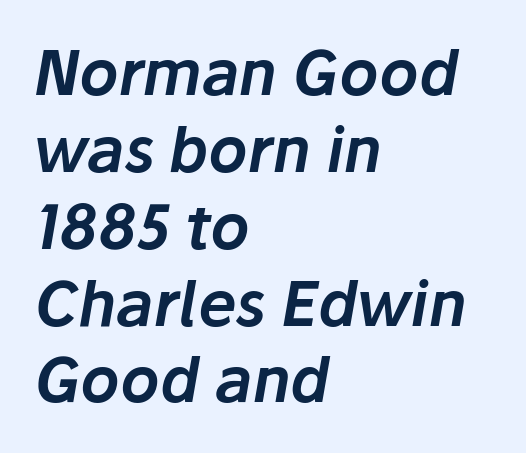
The image shows 61 px text type, italic (leaning right); set left-aligned, normal line spacing (1.26x), normal letter spacing, not underlined; low stroke contrast and a medium x-height.
